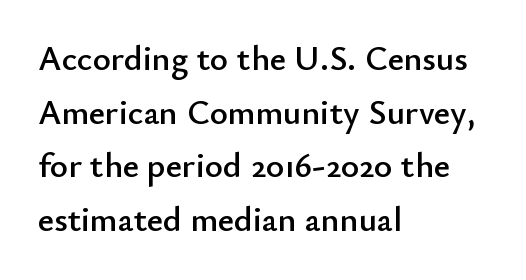
Q: Is the text italic (slanted)? A: No, it is upright.
Q: Is the typeface a serif or a sans-serif typeface? A: Sans-serif.
Q: Is the text underlined? A: No.
Q: How is the paragraph aligned? A: Left-aligned.
Q: Is the spacing between letters normal or unusually wide? A: Normal.
Q: Is the spacing between lines tight, normal or loose? A: Normal.
Q: Width (condensed, normal, or wide)? A: Normal.
Q: Stroke contrast? A: Low.
Q: x-height? A: Small.
Q: Monospaced? A: No.
